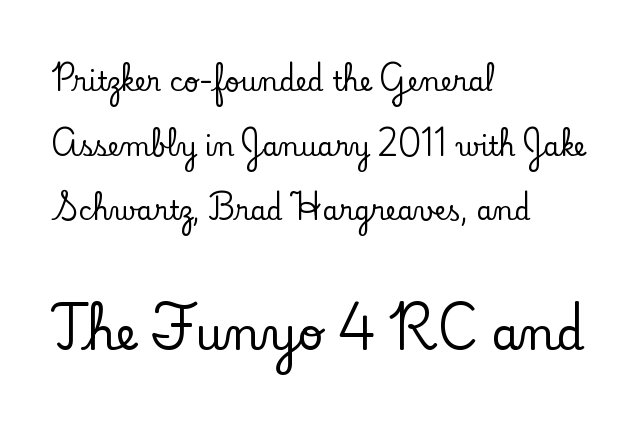
{"serif": "yes", "italic": "no", "width": "normal", "stroke_contrast": "low", "x_height": "small", "monospaced": "no", "underline": "no", "align": "left", "line_spacing": "loose", "line_spacing_ratio": 2.49, "letter_spacing": "normal", "letter_spacing_em": 0.0, "larger_block": "second", "size_ratio": 1.73, "glyph_px": 45}
